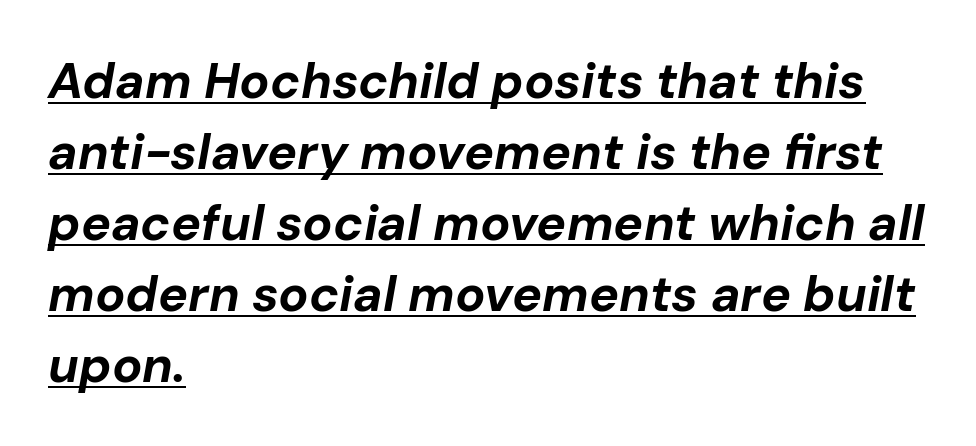
{"italic": "yes", "lean": "right", "slant_degrees": 10, "bold": "yes", "weight": "bold", "width": "normal", "stroke_contrast": "low", "x_height": "medium", "monospaced": "no", "underline": "yes", "align": "left", "line_spacing": "normal", "line_spacing_ratio": 1.42, "letter_spacing": "normal", "letter_spacing_em": 0.0, "glyph_px": 50}
